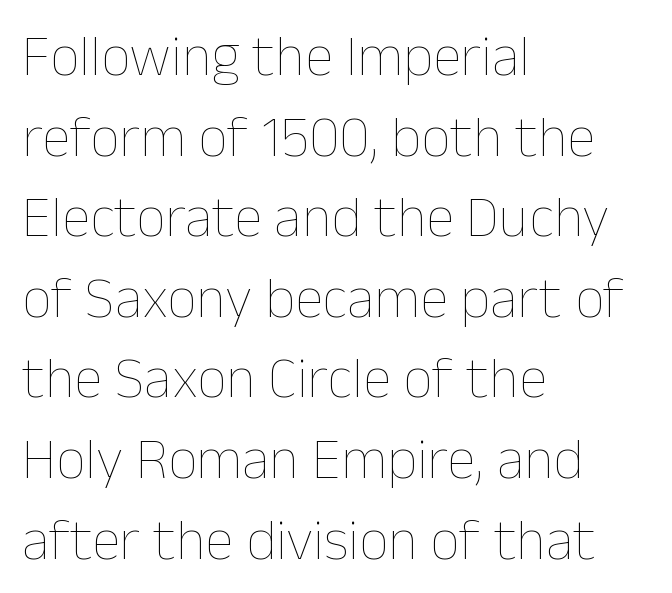
{"italic": "no", "bold": "no", "weight": "thin", "width": "normal", "stroke_contrast": "low", "x_height": "medium", "monospaced": "no", "underline": "no", "align": "left", "line_spacing": "normal", "line_spacing_ratio": 1.39, "letter_spacing": "normal", "letter_spacing_em": 0.0, "glyph_px": 58}
